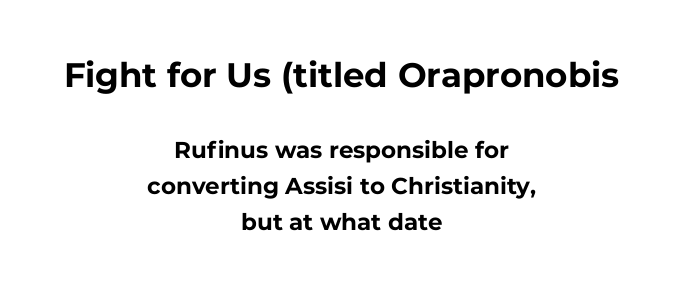
The passage shown is typed in a proportional face where columns would drift. Size contrast runs from large at the top to small at the bottom. Grotesque or geometric, the face here clearly has no serifs. The designer left line spacing at the default. Words appear dense and cohesive because spacing is normal.
